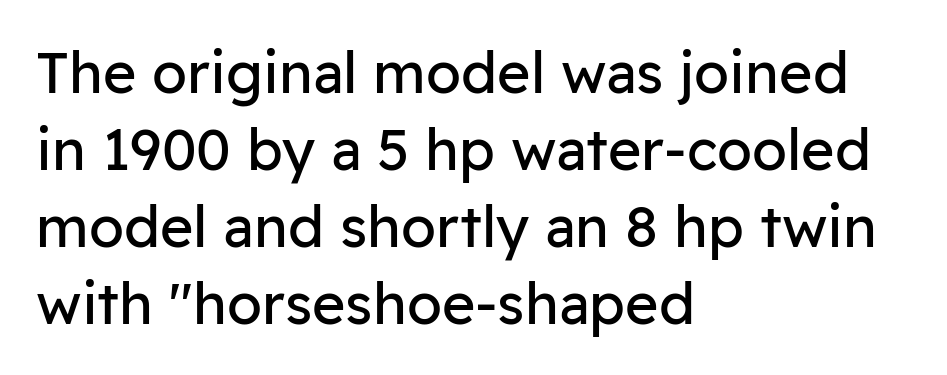
{"serif": "no", "italic": "no", "bold": "no", "weight": "regular", "width": "normal", "stroke_contrast": "low", "x_height": "medium", "monospaced": "no", "underline": "no", "align": "left", "line_spacing": "normal", "line_spacing_ratio": 1.35, "letter_spacing": "normal", "letter_spacing_em": 0.0, "glyph_px": 57}
